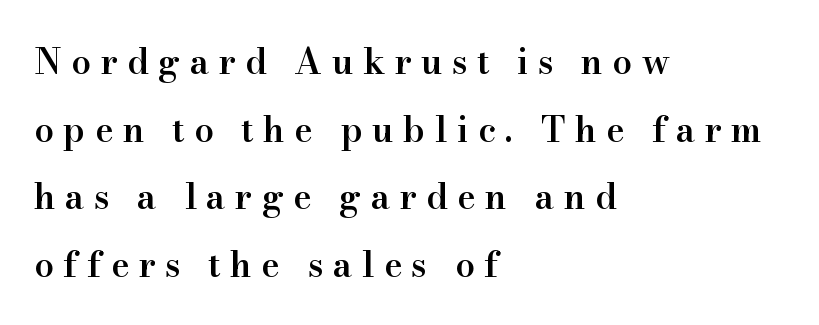
Q: Is the text bold? A: Semi-bold.
Q: Is the text italic (slanted)? A: No, it is upright.
Q: Is the typeface a serif or a sans-serif typeface? A: Serif.
Q: Is the text underlined? A: No.
Q: How is the paragraph aligned? A: Left-aligned.
Q: Is the spacing between letters normal or unusually wide? A: Unusually wide.
Q: Is the spacing between lines tight, normal or loose? A: Loose.
Q: Width (condensed, normal, or wide)? A: Normal.
Q: Stroke contrast? A: High.
Q: x-height? A: Small.
Q: Monospaced? A: No.
